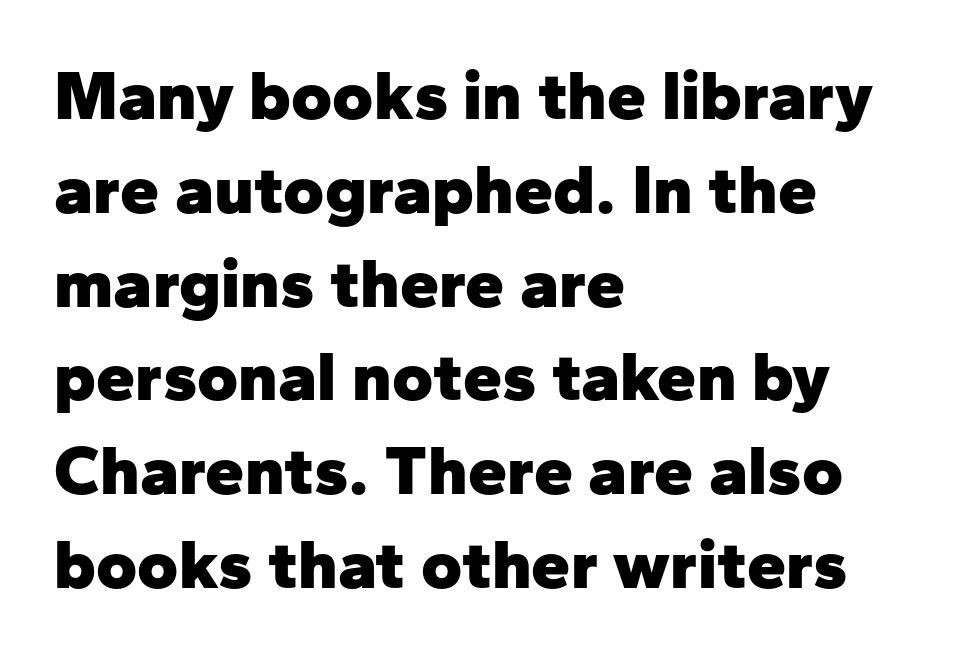
Nope, no serifs anywhere on these letters. Spacing between characters is what you'd get straight out of the box. The passage shown is emphatically bold. Words float on clear page, feet unadorned.
